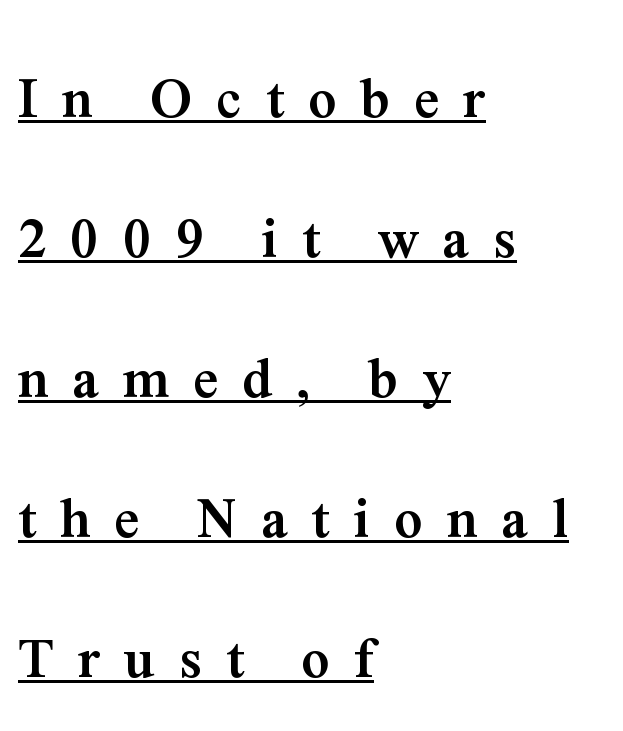
Q: Is the text bold? A: Yes.
Q: Is the text italic (slanted)? A: No, it is upright.
Q: Is the typeface a serif or a sans-serif typeface? A: Serif.
Q: Is the text underlined? A: Yes.
Q: How is the paragraph aligned? A: Left-aligned.
Q: Is the spacing between letters normal or unusually wide? A: Unusually wide.
Q: Is the spacing between lines tight, normal or loose? A: Loose.
Q: Width (condensed, normal, or wide)? A: Normal.
Q: Stroke contrast? A: Medium.
Q: x-height? A: Medium.
Q: Monospaced? A: No.
